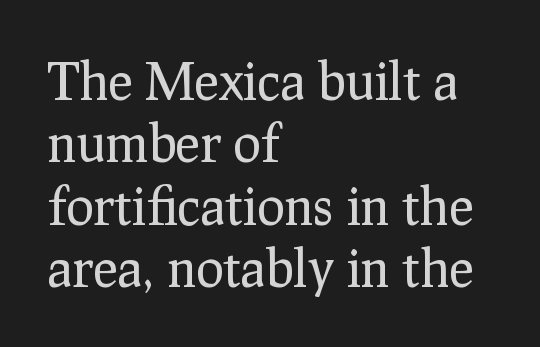
Q: Is the text bold? A: No.
Q: Is the text italic (slanted)? A: No, it is upright.
Q: Is the typeface a serif or a sans-serif typeface? A: Serif.
Q: Is the text underlined? A: No.
Q: How is the paragraph aligned? A: Left-aligned.
Q: Is the spacing between letters normal or unusually wide? A: Normal.
Q: Width (condensed, normal, or wide)? A: Normal.
Q: Stroke contrast? A: Low.
Q: x-height? A: Medium.
Q: Monospaced? A: No.
